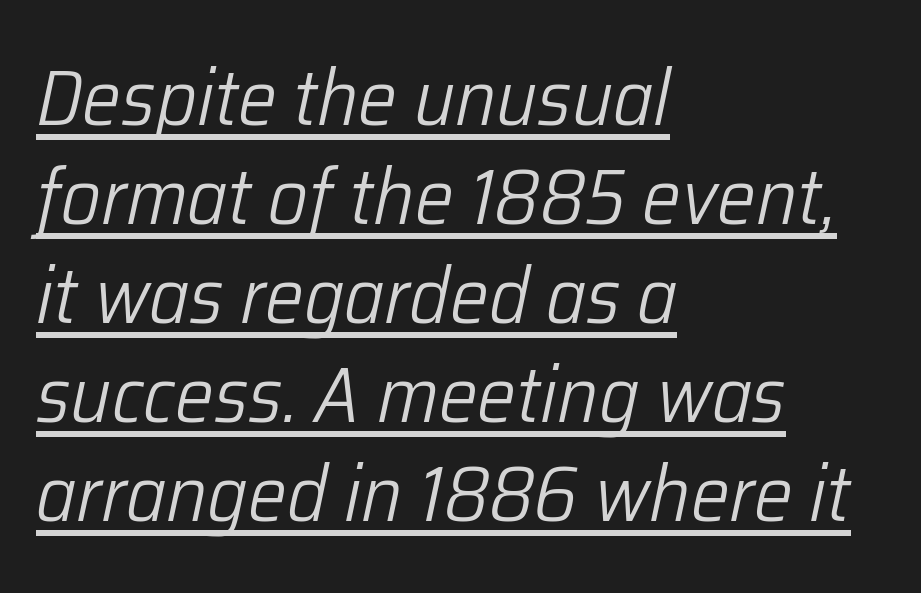
Every word sits above its own underline. Stems here are at most as thick as an everyday book face. The line-height multiplier appears to be the usual default. The ragged edge is on the right, which tells us the setting is flush left.
